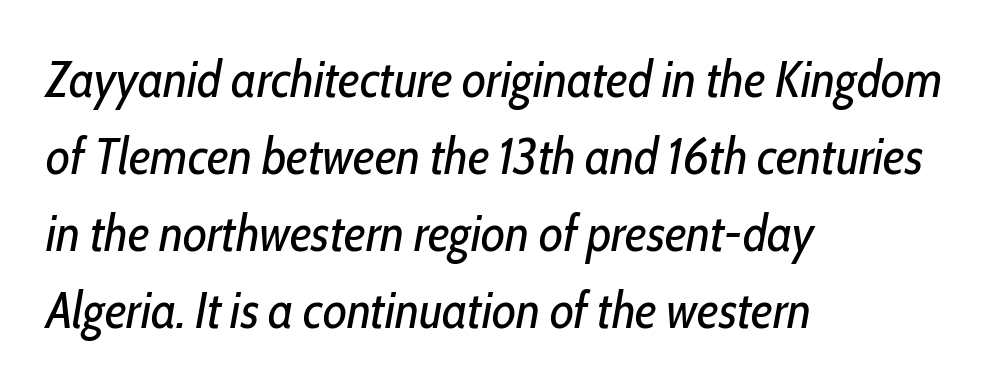
The setting favours the left margin, as ordinary paragraphs usually do. These lines are rendered in a variable-pitch font. Would a proofreader flag this as italicized? Yes. This block has exactly the height ordinary leading produces. Each row of text sits above clean, open space. This rendering leaves character spacing at its baseline value.
